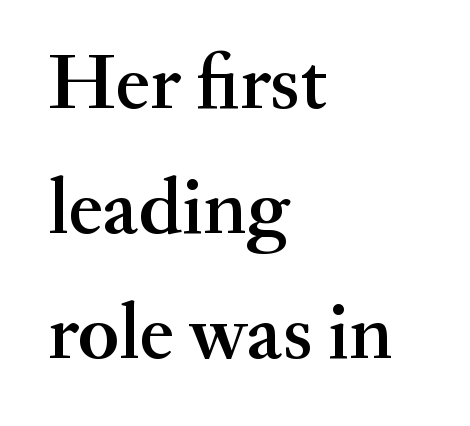
Q: Is the text bold? A: Semi-bold.
Q: Is the text italic (slanted)? A: No, it is upright.
Q: Is the typeface a serif or a sans-serif typeface? A: Serif.
Q: Is the text underlined? A: No.
Q: How is the paragraph aligned? A: Left-aligned.
Q: Is the spacing between letters normal or unusually wide? A: Normal.
Q: Is the spacing between lines tight, normal or loose? A: Normal.
Q: Width (condensed, normal, or wide)? A: Normal.
Q: Stroke contrast? A: Medium.
Q: x-height? A: Small.
Q: Monospaced? A: No.
